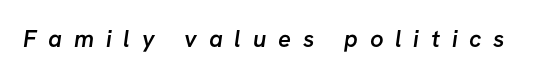
{"bold": "semi", "underline": "no", "letter_spacing": "wide", "letter_spacing_em": 0.49, "glyph_px": 24}
